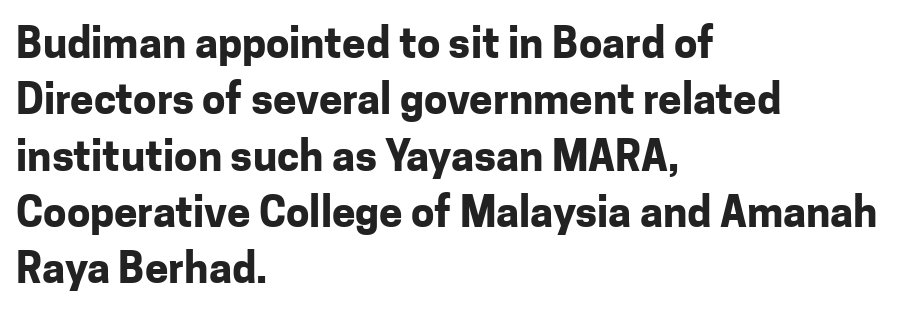
Q: Is the text bold? A: Yes.
Q: Is the text italic (slanted)? A: No, it is upright.
Q: Is the typeface a serif or a sans-serif typeface? A: Sans-serif.
Q: Is the text underlined? A: No.
Q: How is the paragraph aligned? A: Left-aligned.
Q: Is the spacing between letters normal or unusually wide? A: Normal.
Q: Is the spacing between lines tight, normal or loose? A: Normal.
Q: Width (condensed, normal, or wide)? A: Normal.
Q: Stroke contrast? A: Low.
Q: x-height? A: Medium.
Q: Monospaced? A: No.
